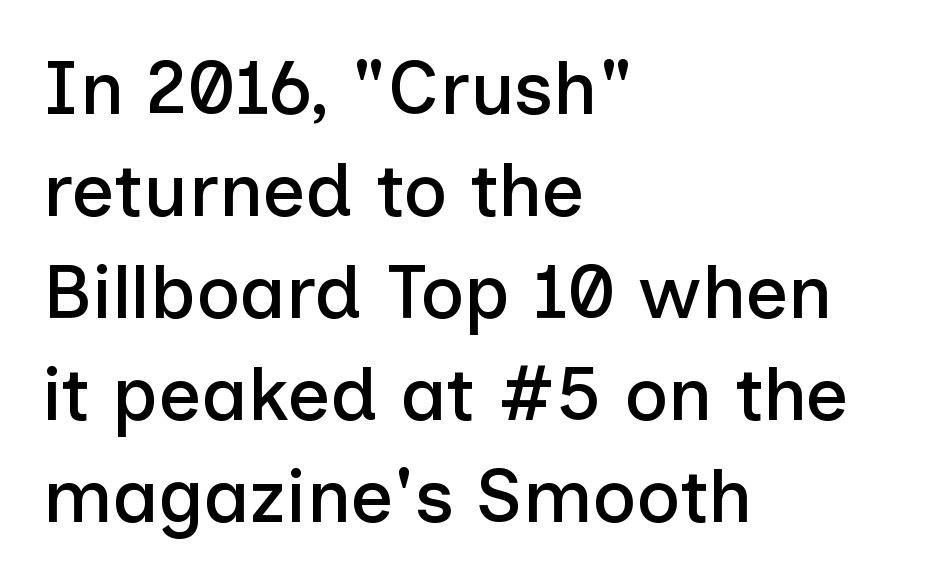
Every row of glyphs begins at an identical x-position on the left. Here the designer chose a conventional face with non-uniform glyph widths. No word sits above an underline. The horizontal fit of the characters is conventional and even. Type style note: lacks serifs. These lines were composed using upright roman letters.
